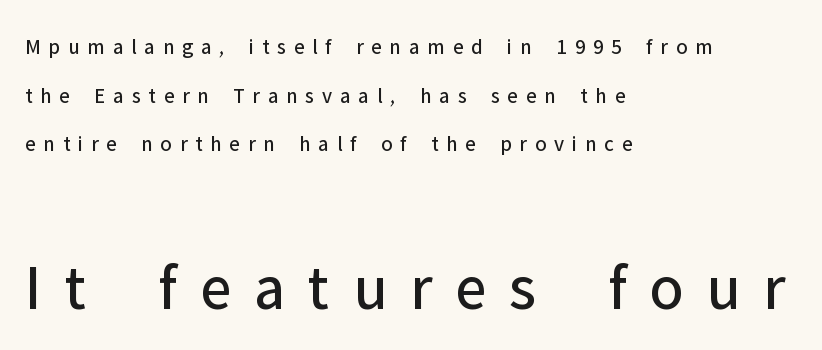
The image shows 65 px regular-weight sans-serif type, upright; set left-aligned, loose line spacing (2.21x), unusually wide letter spacing (+0.35 em), not underlined; the second (bottom) block is 2.95x larger; low stroke contrast and a medium x-height.
